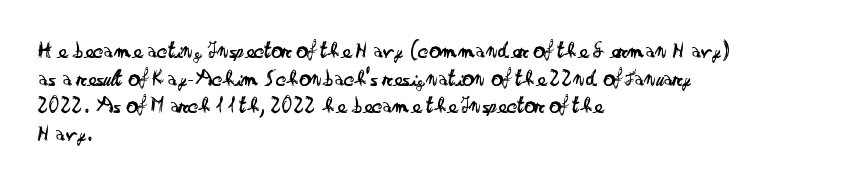
Unlike italic type, these characters show no tilt at all. The string is rendered with underlining switched off. The lines are quadded left. Tracking here is standard; glyphs follow each other at the usual distance. The letters look calm and open, with moderate or lighter stems.
